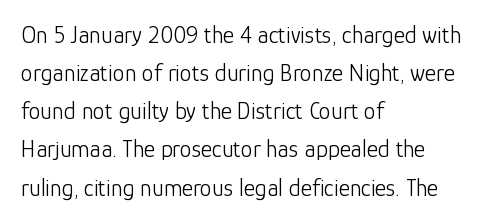
{"italic": "no", "bold": "no", "underline": "no", "align": "left", "line_spacing": "normal", "line_spacing_ratio": 1.59, "letter_spacing": "normal", "letter_spacing_em": 0.0, "glyph_px": 24}
